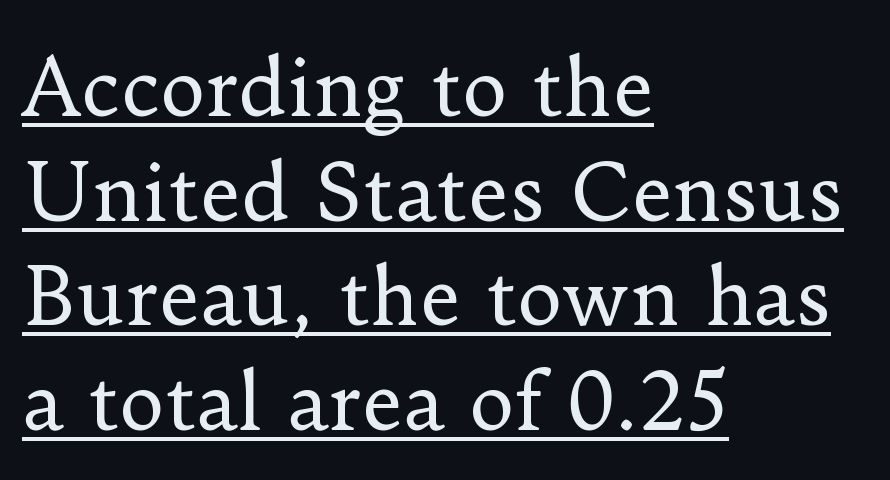
Notice how the passage keeps a crisp vertical edge on the left only. Honestly, the letter spacing is just normal — you wouldn't notice it. The letters look calm and open, with moderate or lighter stems. Is there much room between lines? A standard amount, neither cramped nor airy. The lettering holds an erect, upright posture throughout.
